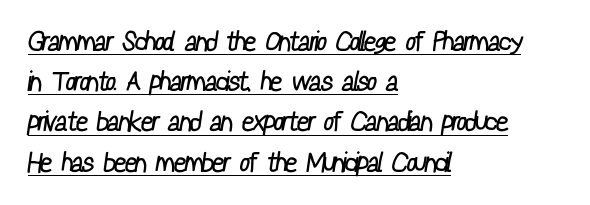
{"bold": "no", "underline": "yes", "align": "left", "line_spacing": "normal", "line_spacing_ratio": 1.49, "letter_spacing": "normal", "letter_spacing_em": 0.0, "glyph_px": 27}
